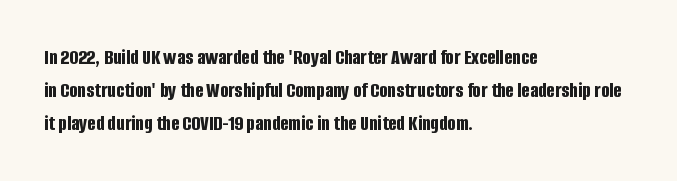
The image shows 22 px bold type, upright; set left-aligned, normal line spacing (1.5x), normal letter spacing, not underlined.
